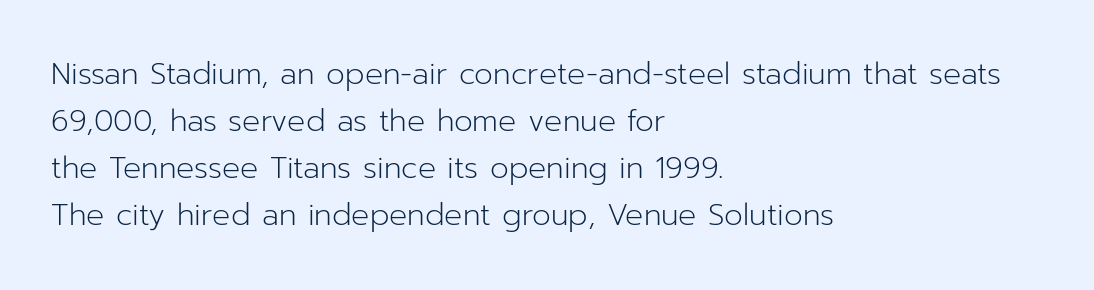
Q: Is the text bold? A: No.
Q: Is the text italic (slanted)? A: No, it is upright.
Q: Is the typeface a serif or a sans-serif typeface? A: Sans-serif.
Q: Is the text underlined? A: No.
Q: How is the paragraph aligned? A: Left-aligned.
Q: Is the spacing between letters normal or unusually wide? A: Normal.
Q: Is the spacing between lines tight, normal or loose? A: Normal.
Q: Width (condensed, normal, or wide)? A: Normal.
Q: Stroke contrast? A: Low.
Q: x-height? A: Medium.
Q: Monospaced? A: No.
